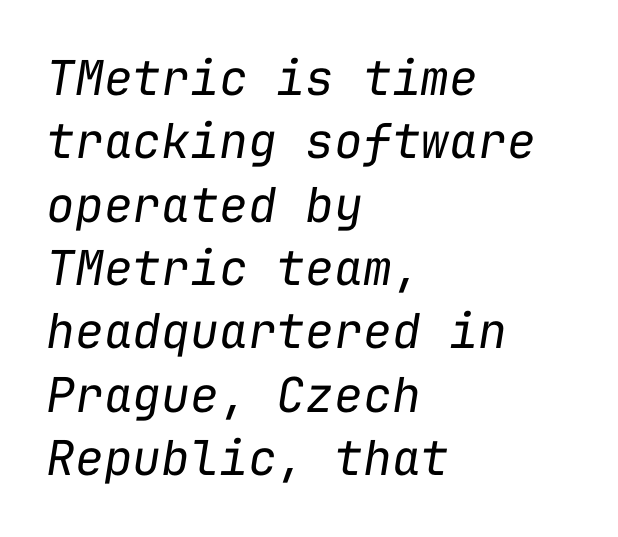
Each stroke keeps to a modest, everyday thickness or less. The line texture is even and compact thanks to regular tracking. A typesetter would mark this as italic. The gap between lines stays unmarked. The rendering uses typewriter-style spacing with identical character cells. This sample is left-justified, so line endings fall wherever the words run out.
